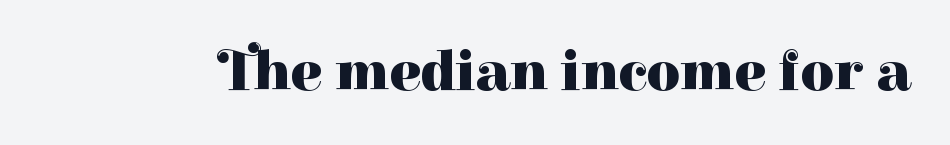
The image shows 58 px heavy serif type, upright; set normal letter spacing, not underlined; high stroke contrast and a medium x-height.
